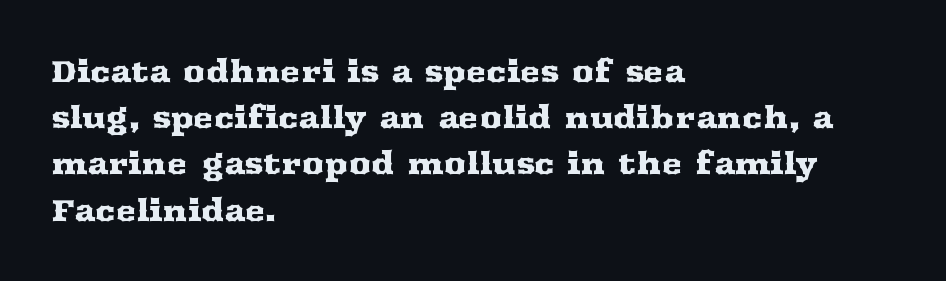
Q: Is the text italic (slanted)? A: No, it is upright.
Q: Is the typeface a serif or a sans-serif typeface? A: Serif.
Q: Is the text underlined? A: No.
Q: How is the paragraph aligned? A: Left-aligned.
Q: Is the spacing between letters normal or unusually wide? A: Normal.
Q: Is the spacing between lines tight, normal or loose? A: Normal.
Q: Width (condensed, normal, or wide)? A: Wide.
Q: Stroke contrast? A: Medium.
Q: x-height? A: Medium.
Q: Monospaced? A: No.
